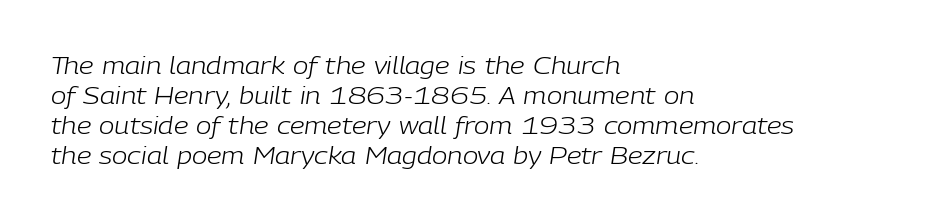
The image shows 23 px text type, italic (leaning right); set left-aligned, normal line spacing (1.31x), normal letter spacing, not underlined.
